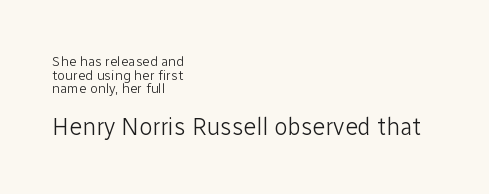
{"italic": "no", "bold": "no", "underline": "no", "align": "left", "line_spacing": "tight", "line_spacing_ratio": 0.97, "letter_spacing": "normal", "letter_spacing_em": 0.0, "larger_block": "second", "size_ratio": 1.71, "glyph_px": 24}
